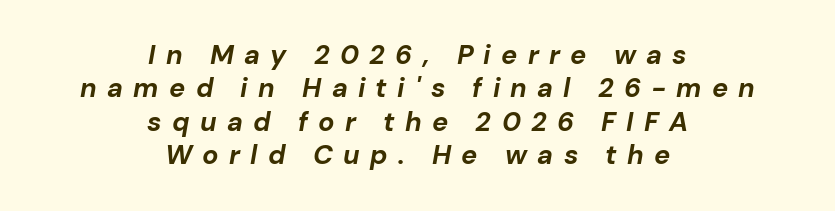
Here the glyphs are tracked loosely, breaking word shapes into spaced letters. This sample uses an oblique cut, with every glyph tilted off the vertical. Strokes here are thick enough to call this a true bold. Caption: multi-line text, centered on the measure. Unmarked baselines from the first word to the last.
